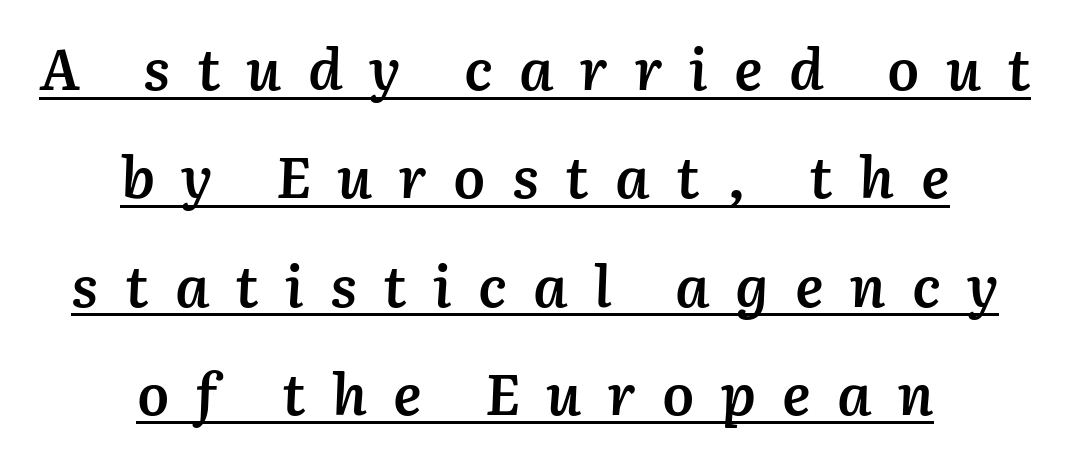
This rendering features underlined lettering. Italic? Definitely — the glyphs are oblique. Airy leading. Each letter keeps its own natural width here, so spacing adapts to shape. Caption: multi-line text, centered on the measure.
